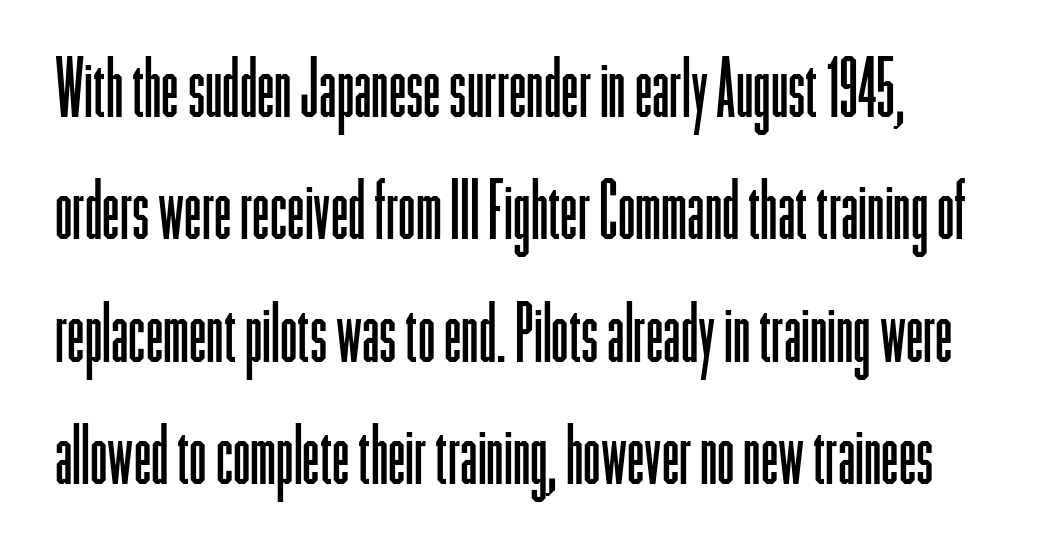
{"serif": "no", "italic": "no", "bold": "no", "weight": "light", "width": "condensed", "stroke_contrast": "low", "x_height": "medium", "monospaced": "no", "underline": "no", "align": "left", "line_spacing": "normal", "line_spacing_ratio": 1.55, "letter_spacing": "normal", "letter_spacing_em": 0.0, "glyph_px": 79}
